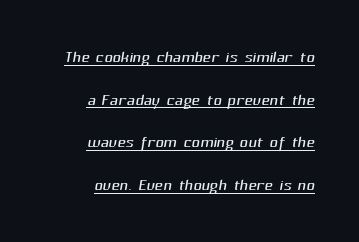
{"bold": "no", "underline": "yes", "align": "right", "line_spacing_ratio": 1.85, "letter_spacing": "normal", "letter_spacing_em": 0.0, "glyph_px": 23}
